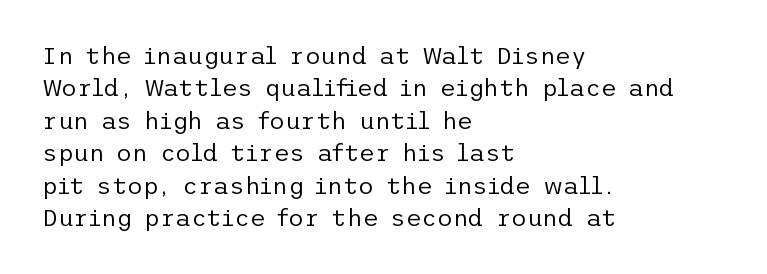
The image shows 24 px text type, upright; set left-aligned, normal line spacing (1.35x), normal letter spacing, not underlined.
